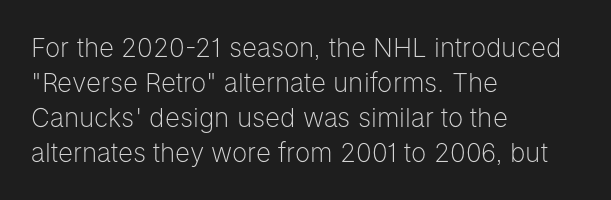
The image shows 26 px text type, upright; set left-aligned, normal line spacing (1.34x), normal letter spacing, not underlined.
